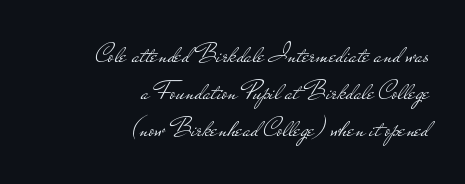
Note the varied advance widths — an 'i' is clearly narrower than an 'm'. The string is rendered with underlining switched off. Where is the straight margin? On the right. Nobody touched the tracking dial on this one. The designer went with a sans here, leaving each stem footless.
